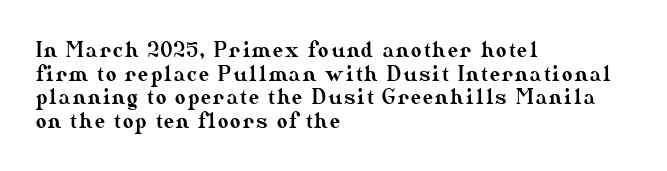
Decoration check: the copy has no underline. All the whitespace from short lines collects on the right. It's the straight-up-and-down kind of type.
